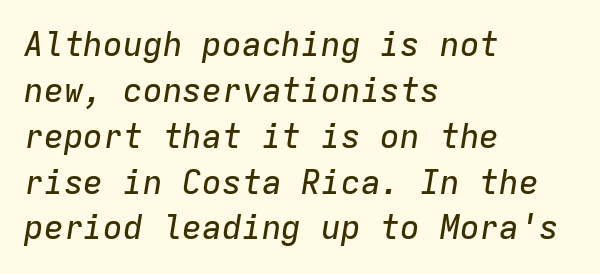
The image shows 33 px text type, italic (leaning right), monospaced; set left-aligned, normal line spacing (1.39x), normal letter spacing, not underlined; low stroke contrast and a medium x-height.
